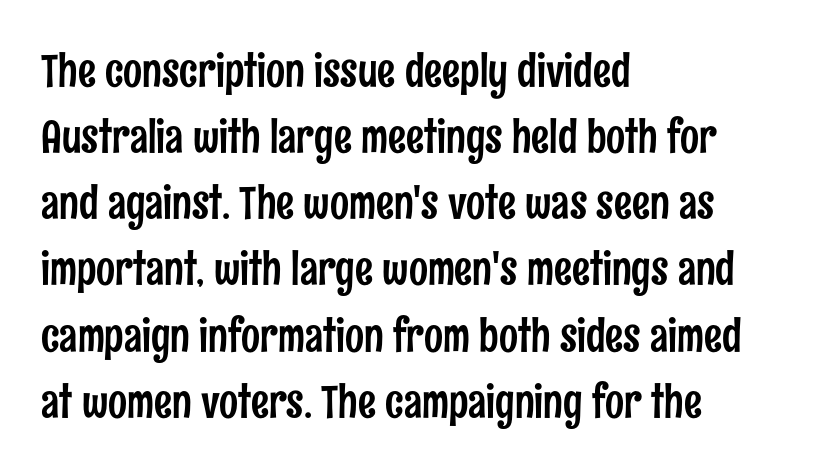
These lines stack with their left ends in a neat column. Decoration check: the copy has no underline. It's the straight-up-and-down kind of type. The letters advance in unequal steps, a hallmark of proportional type.
